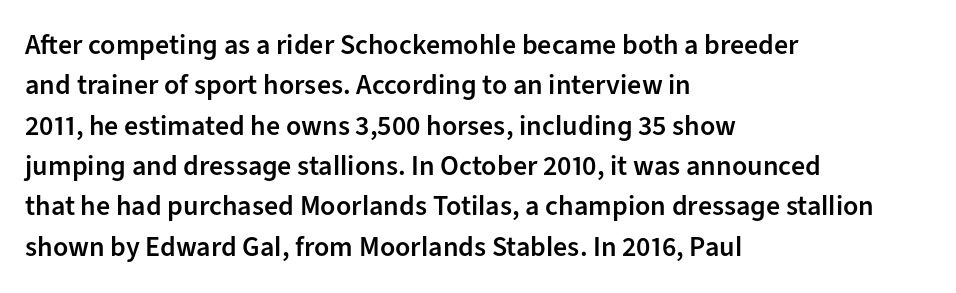
Q: Is the text bold? A: Semi-bold.
Q: Is the text italic (slanted)? A: No, it is upright.
Q: Is the typeface a serif or a sans-serif typeface? A: Sans-serif.
Q: Is the text underlined? A: No.
Q: How is the paragraph aligned? A: Left-aligned.
Q: Is the spacing between letters normal or unusually wide? A: Normal.
Q: Is the spacing between lines tight, normal or loose? A: Normal.
Q: Width (condensed, normal, or wide)? A: Normal.
Q: Stroke contrast? A: Low.
Q: x-height? A: Medium.
Q: Monospaced? A: No.
